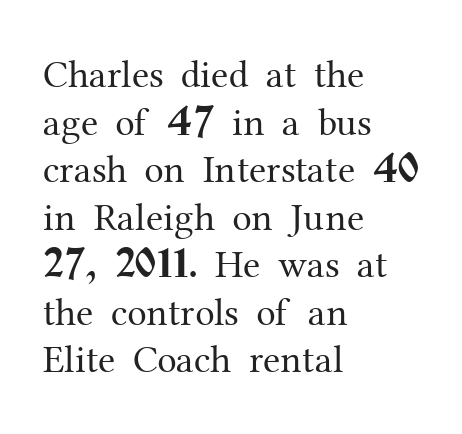
The image shows 39 px regular-weight serif type, upright; set left-aligned, line spacing 1.22x, normal letter spacing, not underlined; medium stroke contrast and a medium x-height.
